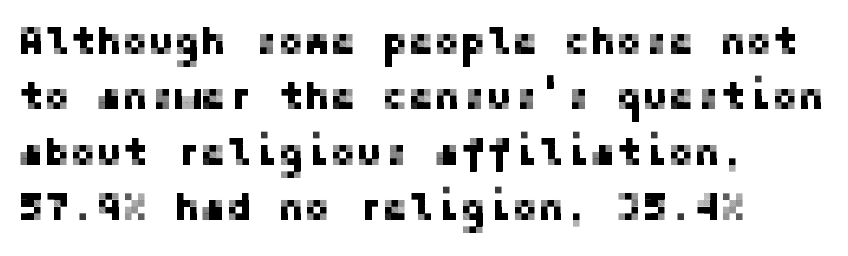
Q: Is the text italic (slanted)? A: No, it is upright.
Q: Is the typeface a serif or a sans-serif typeface? A: Sans-serif.
Q: Is the text underlined? A: No.
Q: Is the spacing between letters normal or unusually wide? A: Normal.
Q: Is the spacing between lines tight, normal or loose? A: Normal.
Q: Width (condensed, normal, or wide)? A: Normal.
Q: Stroke contrast? A: Low.
Q: x-height? A: Medium.
